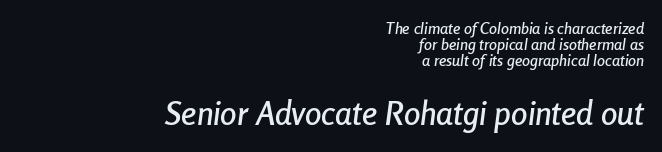
Q: Is the text italic (slanted)? A: Yes, it leans right by about 8 degrees.
Q: Is the text underlined? A: No.
Q: How is the paragraph aligned? A: Right-aligned.
Q: Is the spacing between letters normal or unusually wide? A: Normal.
Q: Is the spacing between lines tight, normal or loose? A: Tight.
Q: Which block of text is set in a larger size, the first (top) or the second (bottom)? A: The second (bottom) one.
Q: Width (condensed, normal, or wide)? A: Condensed.
Q: Stroke contrast? A: Low.
Q: x-height? A: Medium.
Q: Monospaced? A: No.
